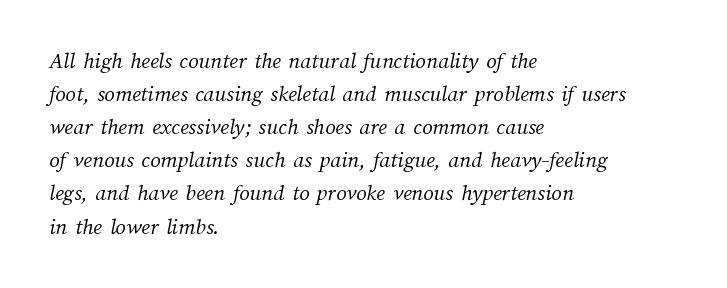
{"bold": "no", "underline": "no", "align": "left", "line_spacing": "normal", "line_spacing_ratio": 1.44, "letter_spacing": "normal", "letter_spacing_em": 0.0, "glyph_px": 23}
